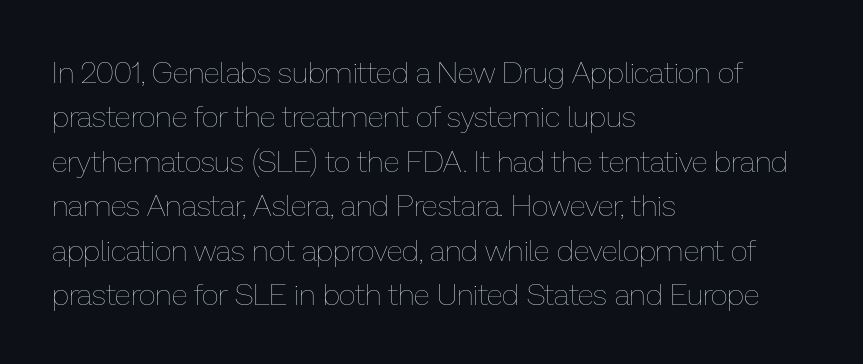
The image shows 30 px thin type, upright; set left-aligned, normal line spacing (1.48x), normal letter spacing, not underlined; low stroke contrast and a medium x-height.
